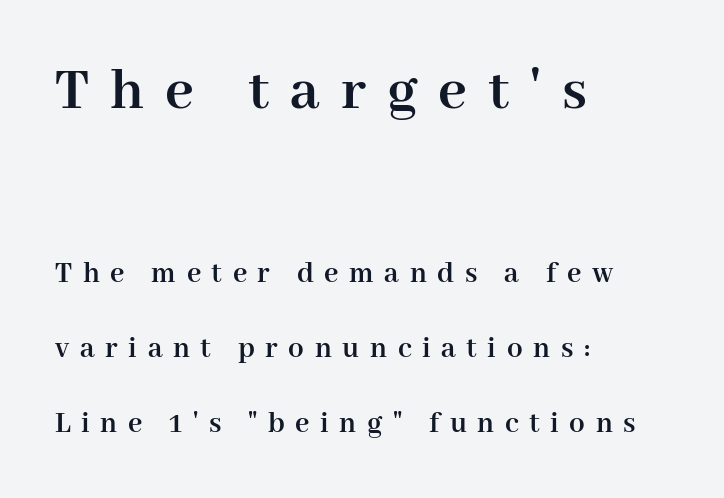
{"serif": "yes", "italic": "no", "bold": "yes", "weight": "semibold", "width": "normal", "stroke_contrast": "high", "x_height": "medium", "monospaced": "no", "underline": "no", "align": "left", "line_spacing": "loose", "line_spacing_ratio": 2.42, "letter_spacing": "wide", "letter_spacing_em": 0.34, "larger_block": "first", "size_ratio": 2.0, "glyph_px": 62}
